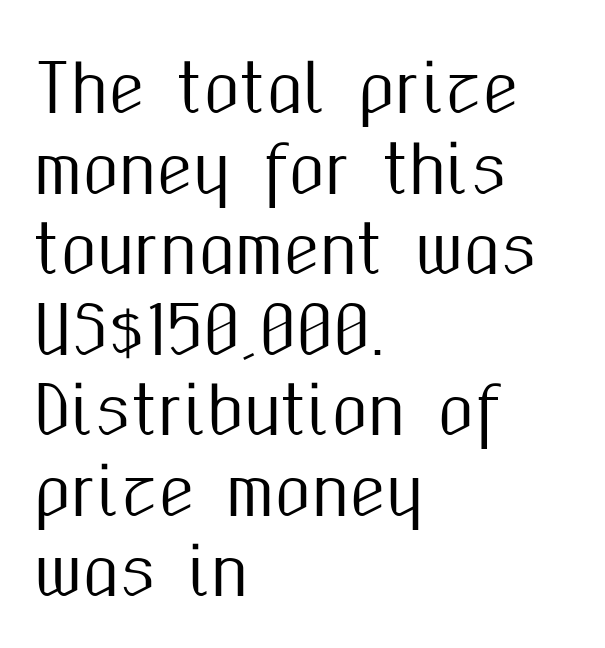
The gap between lines stays unmarked. Is this a fixed-width face? No — the glyphs have proportional, varying widths. The type sits square on the baseline with zero lean. The paragraph has a hard left edge and a soft right edge. Letter spacing: default.
